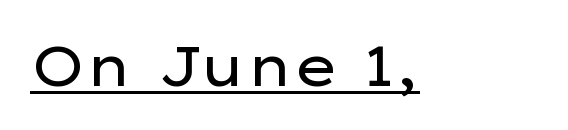
The image shows 56 px regular-weight, wide sans-serif type, upright; set normal letter spacing, underlined; low stroke contrast and a medium x-height.
